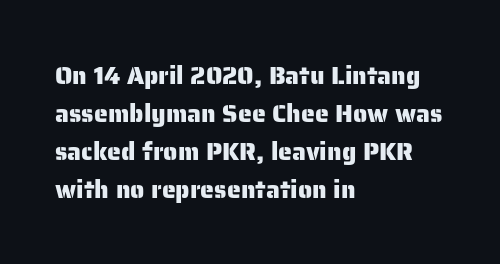
Q: Is the text italic (slanted)? A: No, it is upright.
Q: Is the text underlined? A: No.
Q: How is the paragraph aligned? A: Left-aligned.
Q: Is the spacing between letters normal or unusually wide? A: Normal.
Q: Is the spacing between lines tight, normal or loose? A: Normal.
